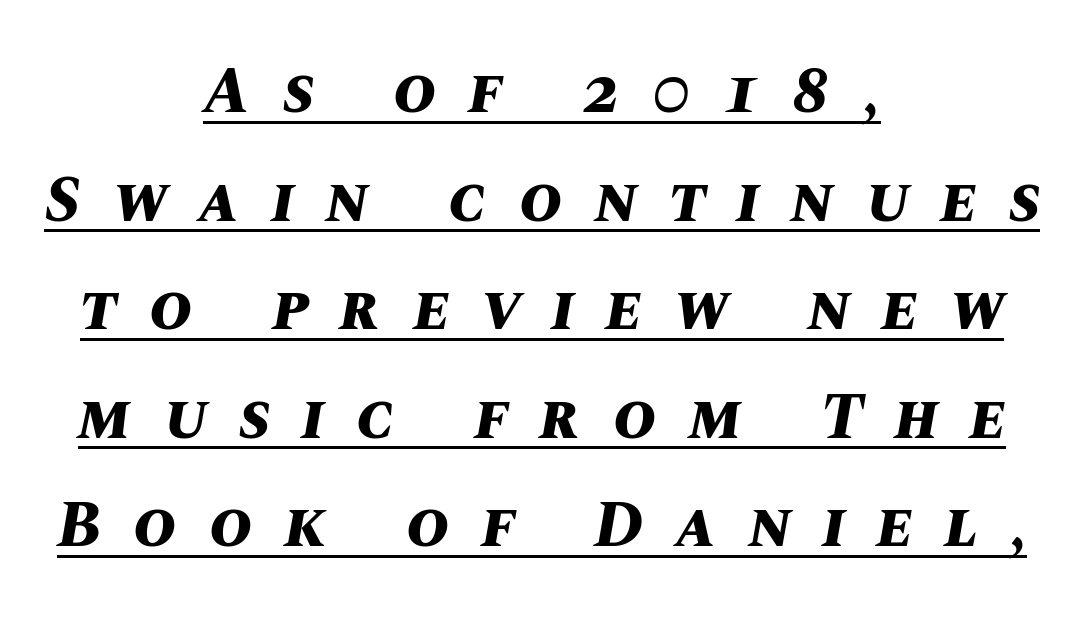
Line starts and ends both wander, symmetrically. The rows are spaced the way most documents space them. Chunky letters — that's bold for sure. Spacing verdict: proportional, widths tailored to each character. Letter spacing: wide. Honestly, the underline is the first thing you notice here.
